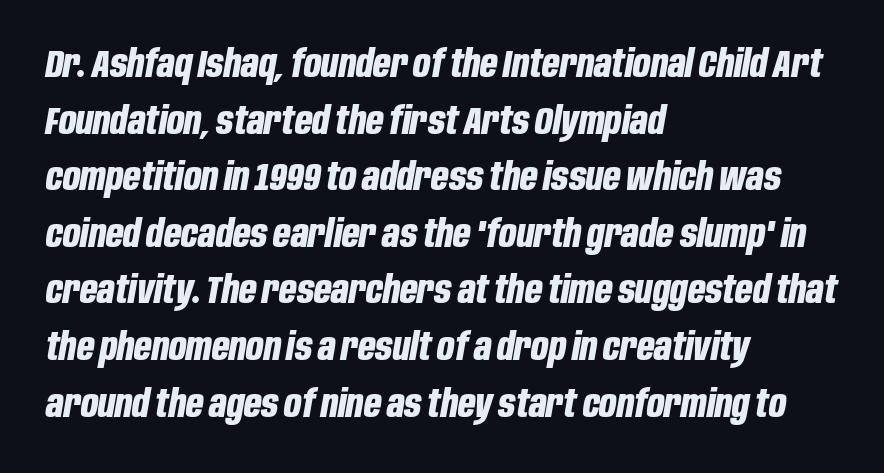
Q: Is the text bold? A: Yes.
Q: Is the text italic (slanted)? A: Yes, it leans right by about 10 degrees.
Q: Is the text underlined? A: No.
Q: How is the paragraph aligned? A: Left-aligned.
Q: Is the spacing between letters normal or unusually wide? A: Normal.
Q: Is the spacing between lines tight, normal or loose? A: Normal.
Q: Width (condensed, normal, or wide)? A: Condensed.
Q: Stroke contrast? A: Low.
Q: x-height? A: Large.
Q: Monospaced? A: No.
